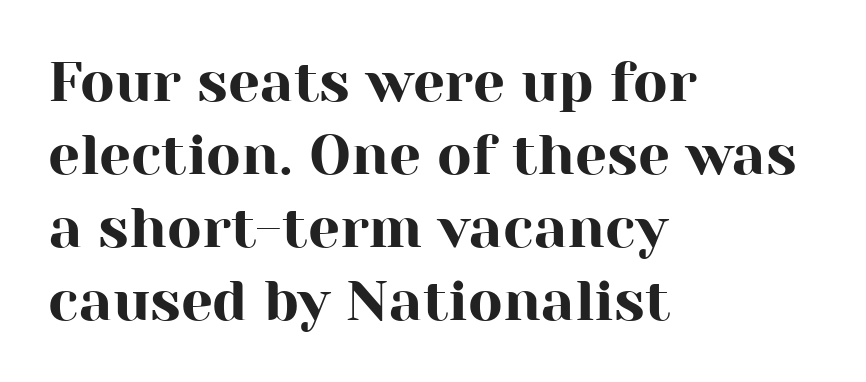
The image shows 57 px serif type, upright; set left-aligned, normal line spacing (1.28x), normal letter spacing, not underlined; high stroke contrast and a medium x-height.
